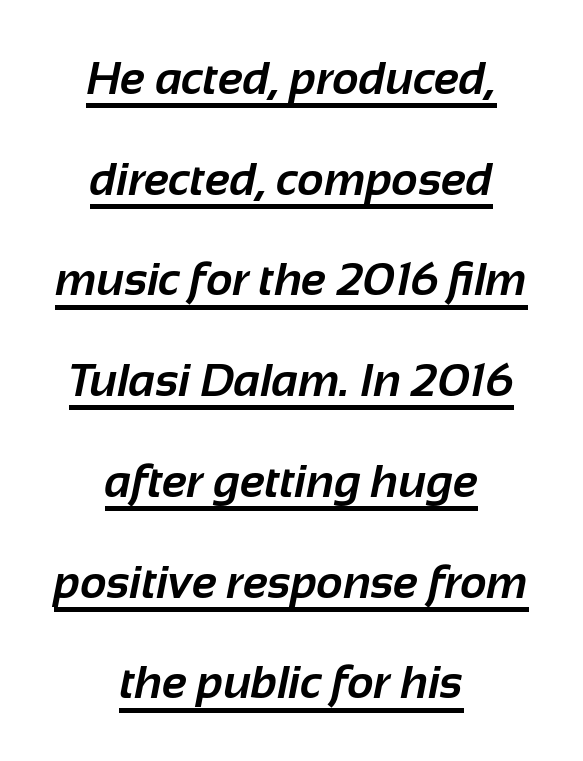
Note the varied advance widths — an 'i' is clearly narrower than an 'm'. Whoever set this chose breathing room over compactness in the vertical rhythm. Emphasis is given by a line drawn under the lettering. I'd call this a sans setting — the letters go barefoot.
